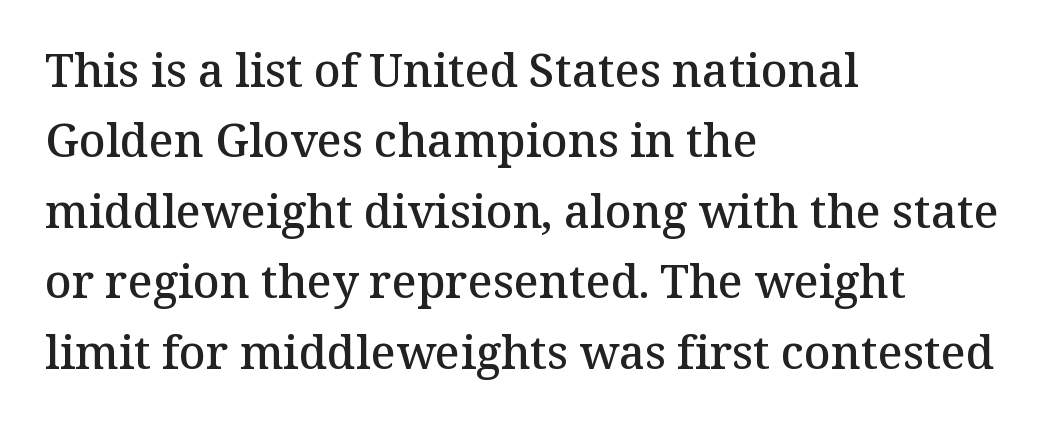
Q: Is the text bold? A: Semi-bold.
Q: Is the text italic (slanted)? A: No, it is upright.
Q: Is the typeface a serif or a sans-serif typeface? A: Serif.
Q: Is the text underlined? A: No.
Q: How is the paragraph aligned? A: Left-aligned.
Q: Is the spacing between letters normal or unusually wide? A: Normal.
Q: Is the spacing between lines tight, normal or loose? A: Normal.
Q: Width (condensed, normal, or wide)? A: Normal.
Q: Stroke contrast? A: Medium.
Q: x-height? A: Medium.
Q: Monospaced? A: No.
